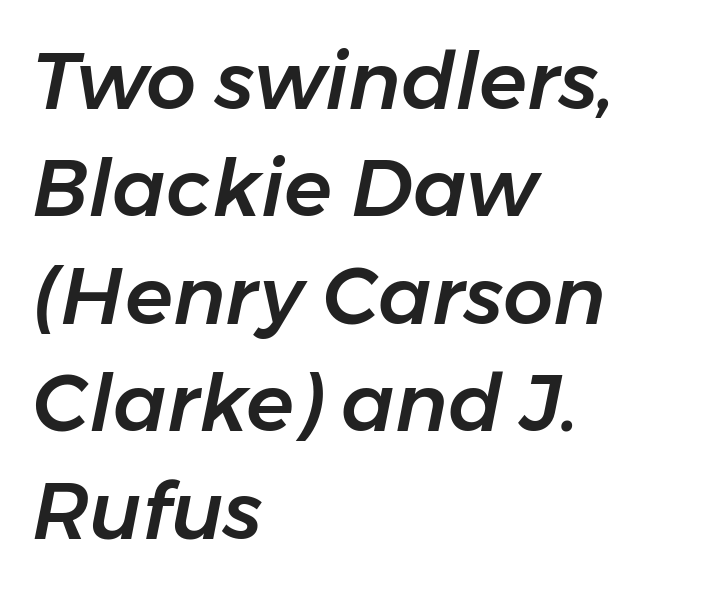
{"italic": "yes", "lean": "right", "slant_degrees": 11, "width": "normal", "stroke_contrast": "low", "x_height": "medium", "monospaced": "no", "underline": "no", "align": "left", "line_spacing": "normal", "line_spacing_ratio": 1.36, "letter_spacing": "normal", "letter_spacing_em": 0.0, "glyph_px": 79}
